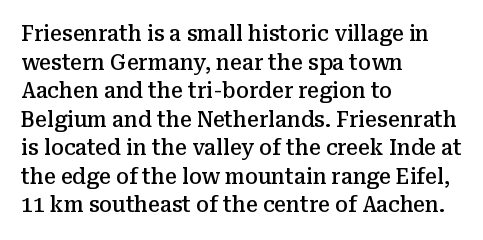
This sample uses an upright cut, with every glyph sitting square on the baseline. Moderately thickened strokes mark this as semibold type. Short note: letters normally spaced. A typesetter would call this leading conventional body-copy spacing. Just letters on the line, the space beneath them empty. Casual observation: everything's shoved over to the left.
